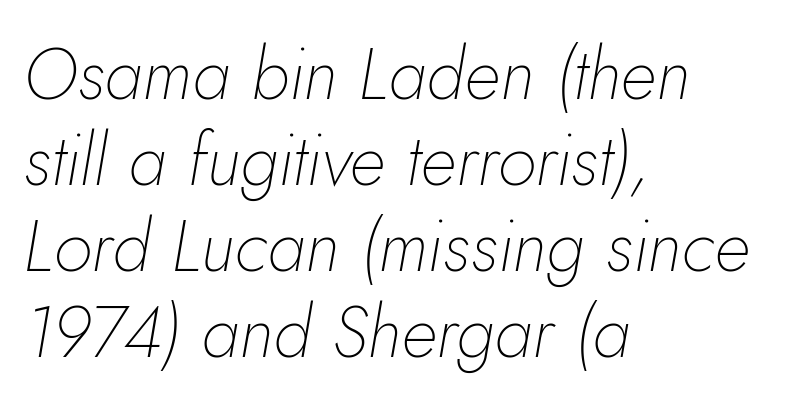
The image shows 71 px thin type, italic (leaning right); set left-aligned, line spacing 1.21x, normal letter spacing, not underlined; low stroke contrast and a small x-height.
